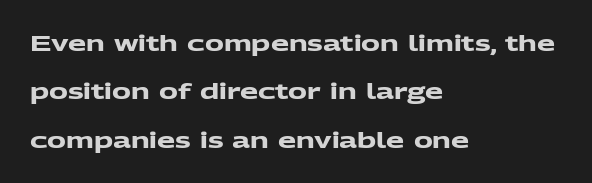
Q: Is the text bold? A: Yes.
Q: Is the text underlined? A: No.
Q: How is the paragraph aligned? A: Left-aligned.
Q: Is the spacing between letters normal or unusually wide? A: Normal.
Q: Is the spacing between lines tight, normal or loose? A: Loose.
